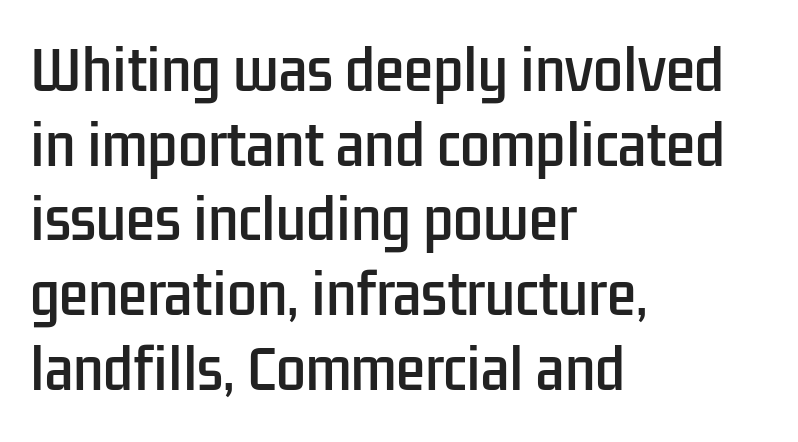
{"serif": "no", "italic": "no", "width": "condensed", "stroke_contrast": "low", "x_height": "medium", "monospaced": "no", "underline": "no", "align": "left", "line_spacing": "normal", "line_spacing_ratio": 1.41, "letter_spacing": "normal", "letter_spacing_em": 0.0, "glyph_px": 53}
